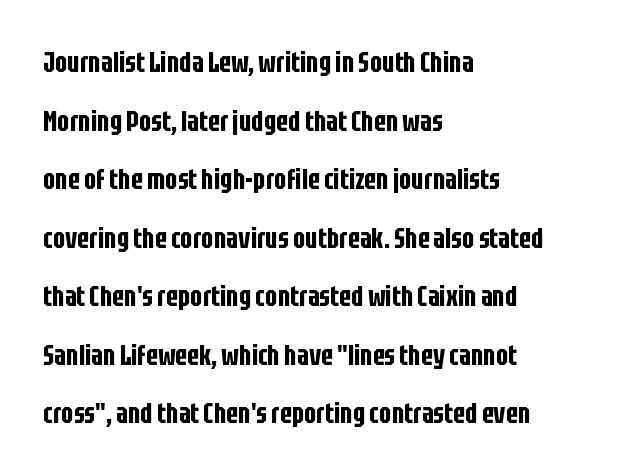
Lines of text with bare space underneath. A typesetter would call this proportional, since set widths differ per character. The letters stand straight up with perfectly vertical stems. Layout note: lines flush left. Default kerning and tracking; the words read as compact shapes. How would I describe the line gaps? Wide and relaxed.
